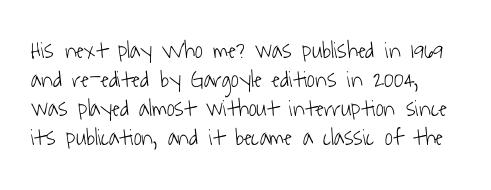
The image shows 24 px text type; set line spacing 1.21x, normal letter spacing, not underlined.
